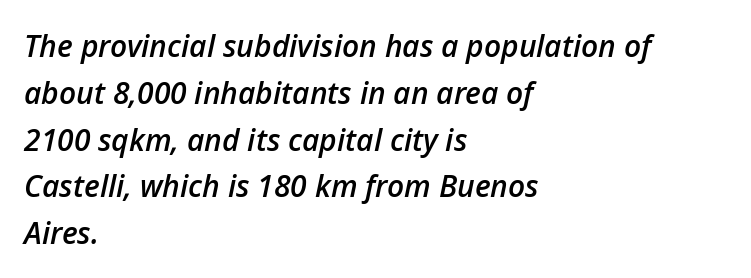
The image shows 30 px semibold type, italic (leaning right); set left-aligned, normal line spacing (1.56x), normal letter spacing, not underlined; low stroke contrast and a medium x-height.
